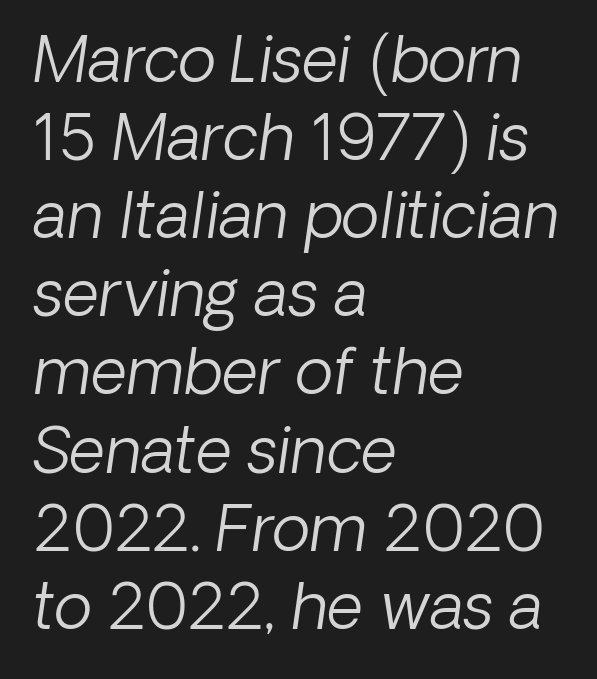
Q: Is the text bold? A: No.
Q: Is the typeface a serif or a sans-serif typeface? A: Sans-serif.
Q: Is the text underlined? A: No.
Q: How is the paragraph aligned? A: Left-aligned.
Q: Is the spacing between letters normal or unusually wide? A: Normal.
Q: Width (condensed, normal, or wide)? A: Normal.
Q: Stroke contrast? A: Low.
Q: x-height? A: Medium.
Q: Monospaced? A: No.
